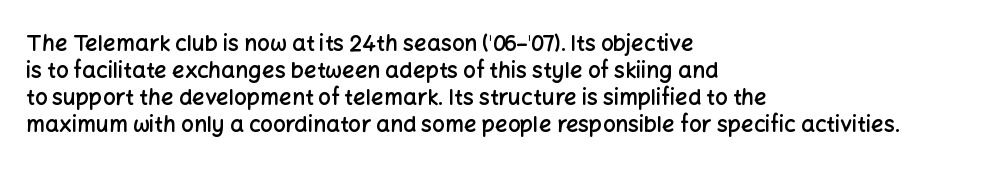
The gap between lines stays unmarked. Casual observation: everything's shoved over to the left. The glyphs have the mass of a demibold cut, below bold. The lettering stays uniformly vertical, giving the passage a roman look. Honestly, the letter spacing is just normal — you wouldn't notice it.
